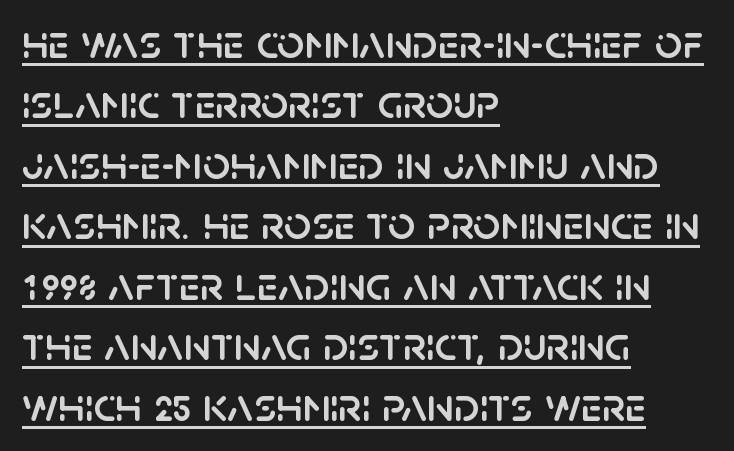
Words appear dense and cohesive because spacing is normal. You can tell from the bare stems that sans-serif type was used. The paragraph has a hard left edge and a soft right edge. The specimen includes a rule beneath the text block's lines.
